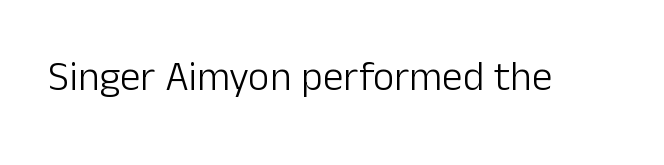
Q: Is the text bold? A: No.
Q: Is the text italic (slanted)? A: No, it is upright.
Q: Is the typeface a serif or a sans-serif typeface? A: Sans-serif.
Q: Is the text underlined? A: No.
Q: Is the spacing between letters normal or unusually wide? A: Normal.
Q: Width (condensed, normal, or wide)? A: Normal.
Q: Stroke contrast? A: Low.
Q: x-height? A: Medium.
Q: Monospaced? A: No.
